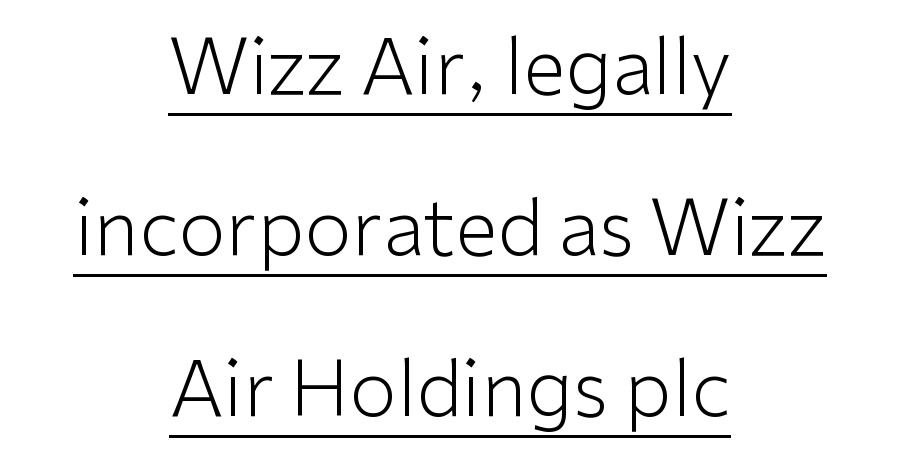
Q: Is the text bold? A: No.
Q: Is the text italic (slanted)? A: No, it is upright.
Q: Is the typeface a serif or a sans-serif typeface? A: Sans-serif.
Q: Is the text underlined? A: Yes.
Q: How is the paragraph aligned? A: Centered.
Q: Is the spacing between letters normal or unusually wide? A: Normal.
Q: Is the spacing between lines tight, normal or loose? A: Loose.
Q: Width (condensed, normal, or wide)? A: Normal.
Q: Stroke contrast? A: Low.
Q: x-height? A: Medium.
Q: Monospaced? A: No.
